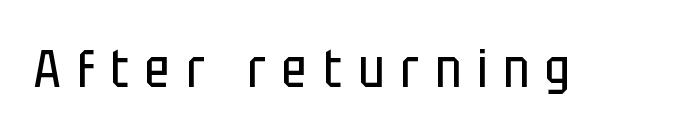
These lines are composed in type without serifs. Character widths vary here, with narrow letters taking less room than wide ones. The typography opts for an upright posture over an oblique one. The characters are drawn with everyday or finer stroke widths. Glyph-to-glyph distance is far greater than everyday printed text. Descender tails drop into unmarked territory.
